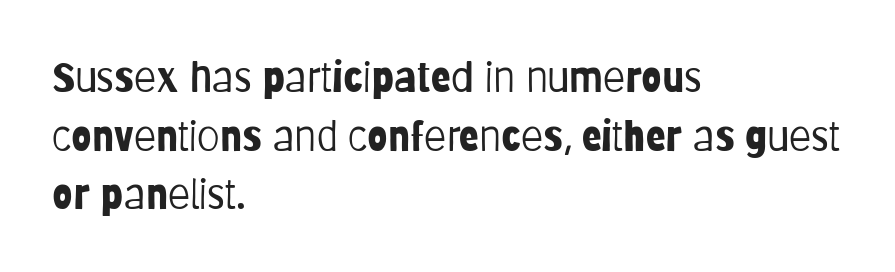
How would I describe the line gaps? Plain and ordinary. Each line starts at the same left margin while the right side varies. Nothing sits at the stroke ends, so this counts as sans-serif. These glyphs show unthickened strokes, regular width or finer.
